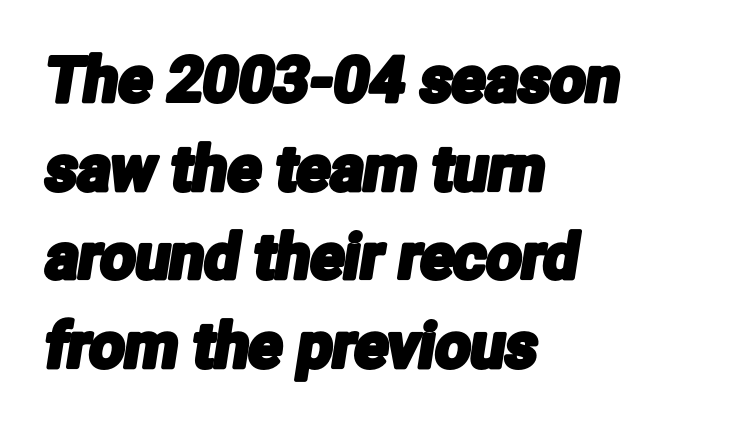
The baseline area is clear. The vertical gap from one line to the next is medium. The rendering uses natural spacing where letterforms have individual widths. A typesetter would call this zero additional tracking. Alignment: flush left. Look at the bottom of the vertical strokes: they stop flat, with no serifs.
